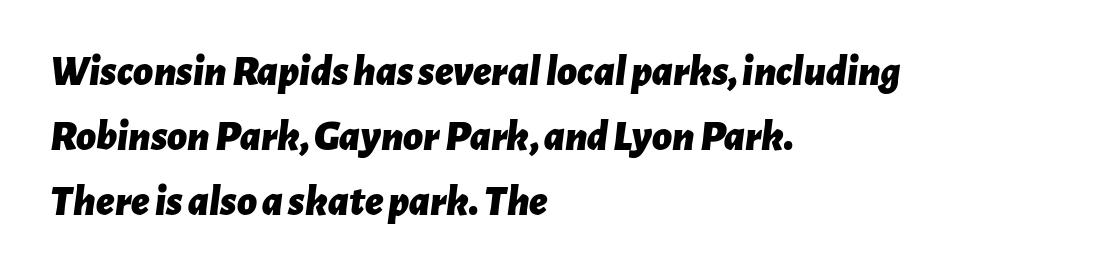
{"italic": "yes", "lean": "right", "slant_degrees": 7, "bold": "yes", "weight": "bold", "width": "normal", "stroke_contrast": "low", "x_height": "medium", "monospaced": "no", "underline": "no", "align": "left", "line_spacing": "normal", "line_spacing_ratio": 1.51, "letter_spacing": "normal", "letter_spacing_em": 0.0, "glyph_px": 43}
